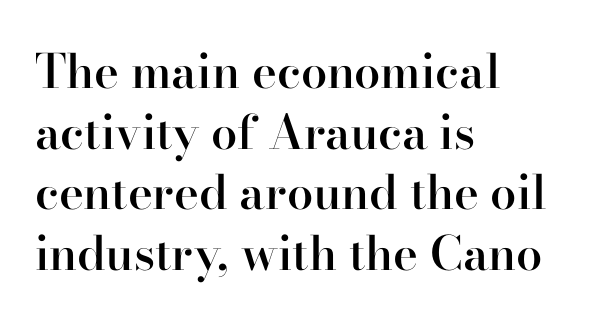
{"serif": "yes", "italic": "no", "bold": "semi", "weight": "semibold", "width": "normal", "stroke_contrast": "high", "x_height": "small", "monospaced": "no", "underline": "no", "align": "left", "line_spacing": "normal", "line_spacing_ratio": 1.29, "letter_spacing": "normal", "letter_spacing_em": 0.0, "glyph_px": 47}
